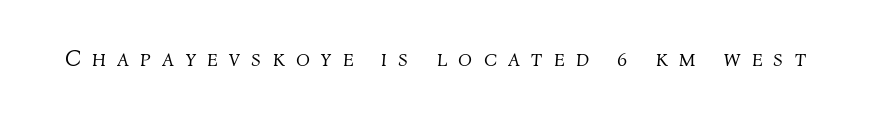
The image shows 23 px text type, italic (leaning right); set unusually wide letter spacing (+0.49 em), not underlined.
